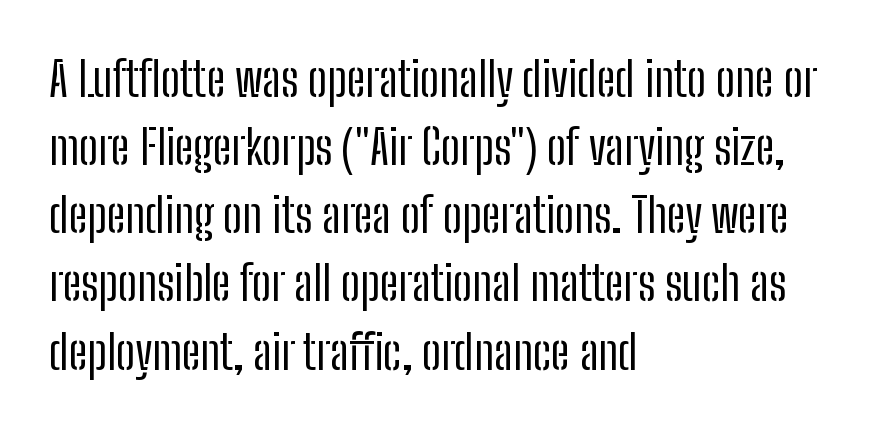
The rows are spaced the way most documents space them. Think standard paragraph weight, or any step lighter than that. Do the characters align in a grid? No, the font is proportional. Look at the bottom of the vertical strokes: they stop flat, with no serifs. These lines are set flush left with a ragged right edge. Students, note that the glyphs here touch the page at normal intervals.
